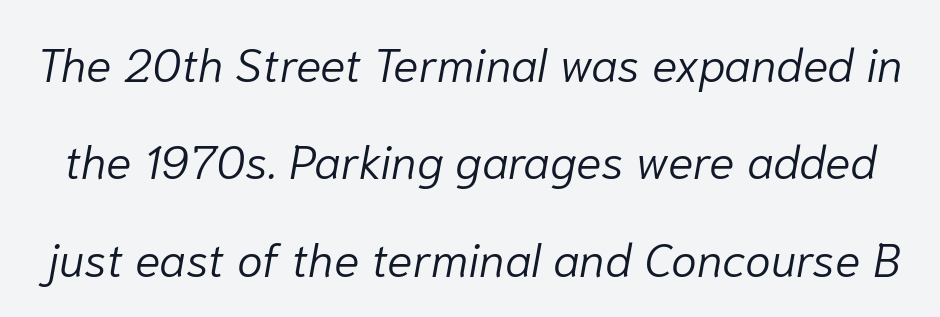
{"italic": "yes", "lean": "right", "slant_degrees": 10, "bold": "no", "weight": "light", "width": "normal", "stroke_contrast": "low", "x_height": "medium", "monospaced": "no", "underline": "no", "line_spacing": "loose", "line_spacing_ratio": 2.07, "letter_spacing": "normal", "letter_spacing_em": 0.0, "glyph_px": 47}
